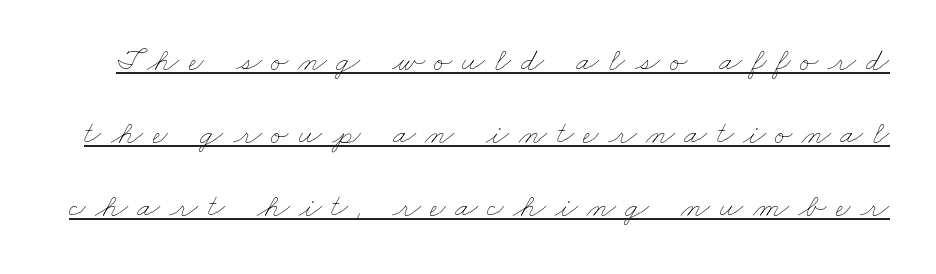
Summary of weight: not heavy and not bold. Varying glyph widths throughout — classic text-font behaviour. Notice the wide empty band between every row — that's loose leading. Observe the wide spacing: letters keep a clear distance from each other. This is underlined copy, the kind a proofreader might mark for attention.
